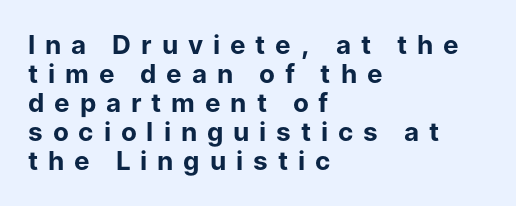
The image shows 26 px bold type, upright; set left-aligned, tight line spacing (1.12x), unusually wide letter spacing (+0.38 em), not underlined.
